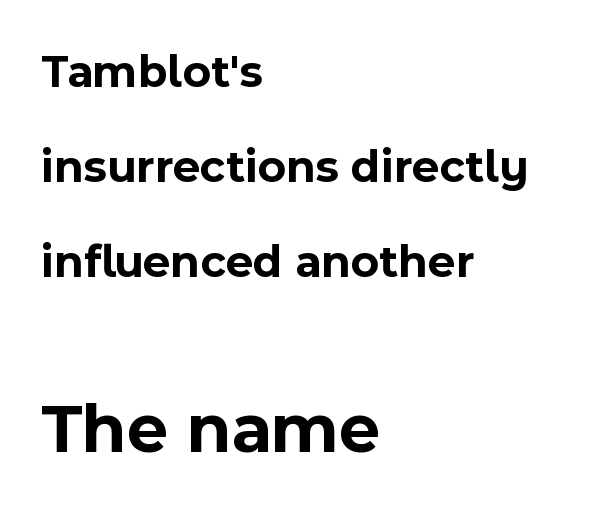
{"serif": "no", "italic": "no", "bold": "yes", "weight": "bold", "width": "normal", "x_height": "medium", "monospaced": "no", "underline": "no", "align": "left", "line_spacing": "loose", "line_spacing_ratio": 2.02, "letter_spacing": "normal", "letter_spacing_em": 0.0, "larger_block": "second", "size_ratio": 1.51, "glyph_px": 71}
